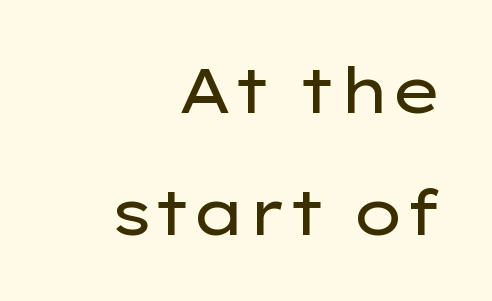
The image shows 63 px regular-weight, wide sans-serif type, upright; set right-aligned, loose line spacing (1.93x), normal letter spacing, not underlined; low stroke contrast and a medium x-height.
